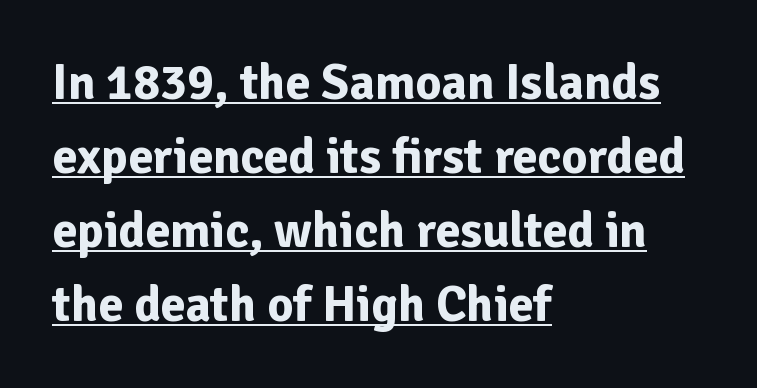
Note the varied advance widths — an 'i' is clearly narrower than an 'm'. The sample's only ornament is a line tracing under the words. Reading down the block, your eye returns to a fixed left position each line. Students, this is bold: see how much ink each stroke carries. Every character sits straight up, as roman type does. A normal amount of white space separates one row of letters from the next.
